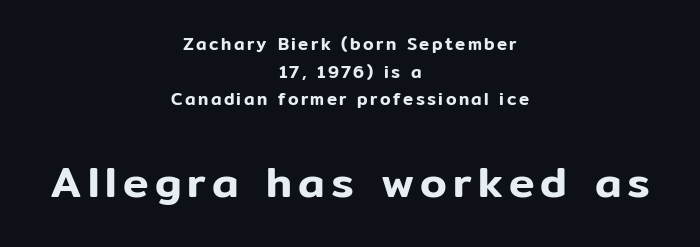
{"serif": "no", "italic": "no", "width": "normal", "stroke_contrast": "low", "x_height": "medium", "monospaced": "no", "underline": "no", "align": "center", "line_spacing": "normal", "line_spacing_ratio": 1.62, "larger_block": "second", "size_ratio": 2.53, "glyph_px": 43}
